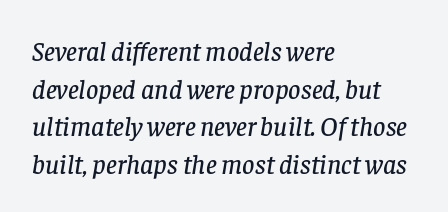
{"italic": "yes", "lean": "right", "slant_degrees": 8, "underline": "no", "align": "left", "line_spacing": "normal", "line_spacing_ratio": 1.39, "letter_spacing": "normal", "letter_spacing_em": 0.0, "glyph_px": 27}
